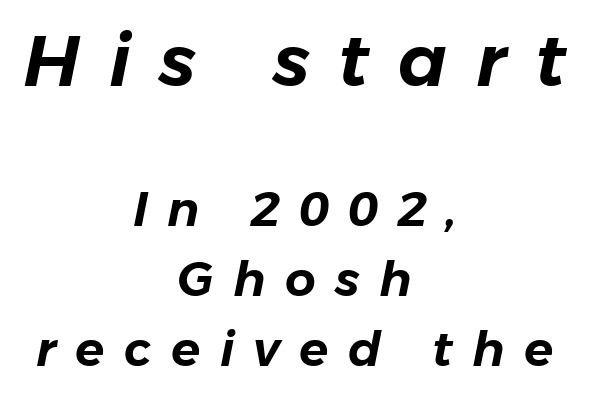
This sample has the flowing, uneven cadence of proportional lettering. The specimen reads as italic at a glance. The letters in the upper block stand taller than those in the block below. Centered paragraph, ragged on both sides.
